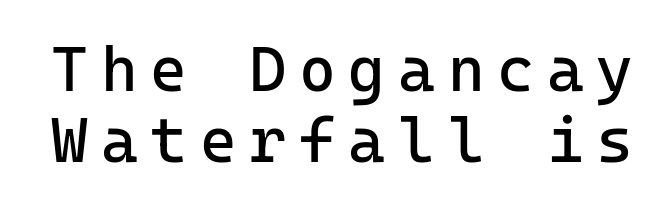
Upright lettering throughout. Grotesque or geometric, the face here clearly has no serifs. The passage shown has open, widely tracked lettering throughout. The baseline area is clear. The letters look calm and open, with moderate or lighter stems.
